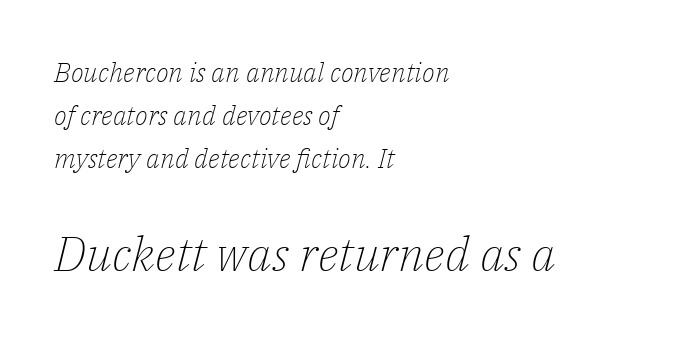
Q: Is the text bold? A: No.
Q: Is the text italic (slanted)? A: Yes, it leans right by about 14 degrees.
Q: Is the typeface a serif or a sans-serif typeface? A: Serif.
Q: Is the text underlined? A: No.
Q: How is the paragraph aligned? A: Left-aligned.
Q: Is the spacing between letters normal or unusually wide? A: Normal.
Q: Is the spacing between lines tight, normal or loose? A: Normal.
Q: Which block of text is set in a larger size, the first (top) or the second (bottom)? A: The second (bottom) one.
Q: Width (condensed, normal, or wide)? A: Normal.
Q: Stroke contrast? A: Low.
Q: x-height? A: Medium.
Q: Monospaced? A: No.
